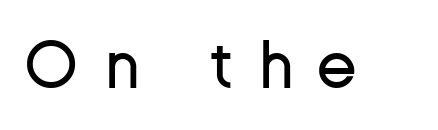
The image shows 67 px regular-weight sans-serif type, upright; set unusually wide letter spacing (+0.38 em), not underlined; low stroke contrast and a medium x-height.
